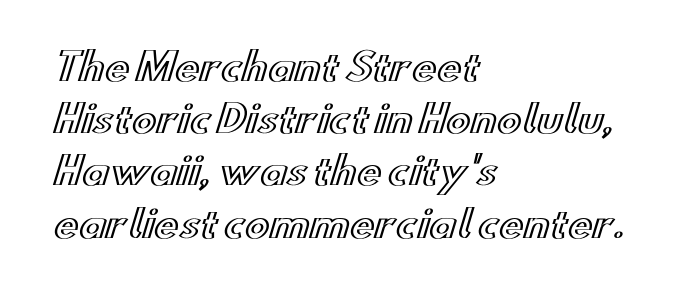
The image shows 37 px wide type; set left-aligned, normal line spacing (1.41x), normal letter spacing, not underlined; a small x-height.
